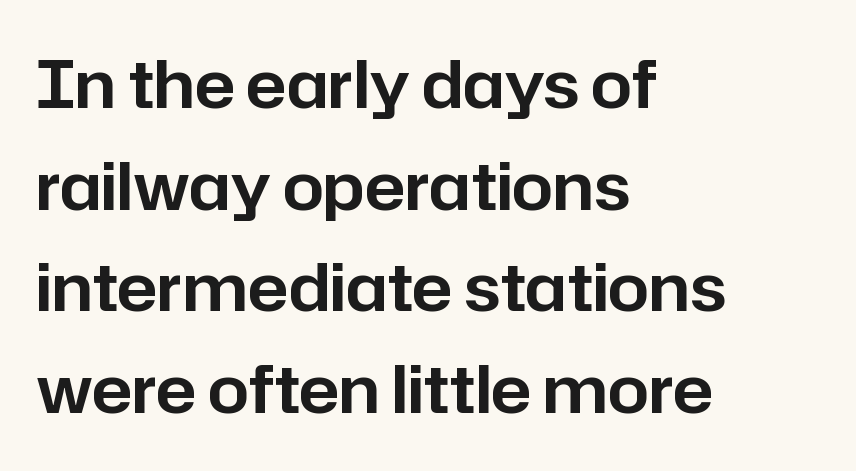
The image shows 66 px sans-serif type, upright; set left-aligned, normal line spacing (1.54x), normal letter spacing, not underlined; low stroke contrast and a medium x-height.
